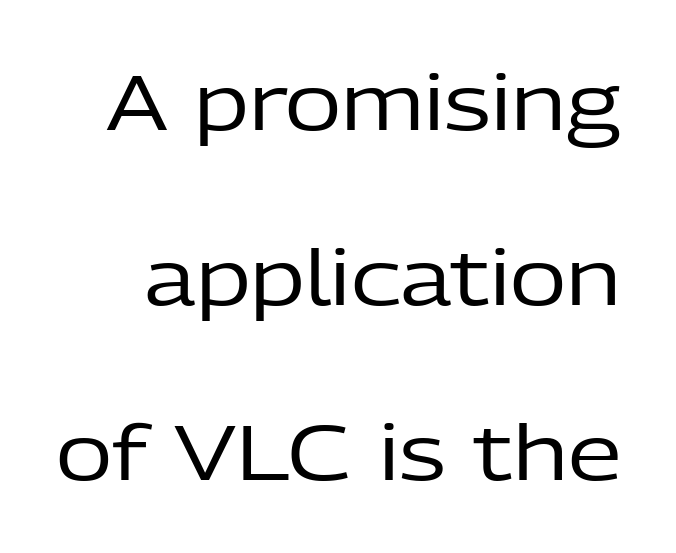
Q: Is the text bold? A: No.
Q: Is the text italic (slanted)? A: No, it is upright.
Q: Is the typeface a serif or a sans-serif typeface? A: Sans-serif.
Q: Is the text underlined? A: No.
Q: Is the spacing between letters normal or unusually wide? A: Normal.
Q: Is the spacing between lines tight, normal or loose? A: Loose.
Q: Width (condensed, normal, or wide)? A: Normal.
Q: Stroke contrast? A: Low.
Q: x-height? A: Medium.
Q: Monospaced? A: No.
